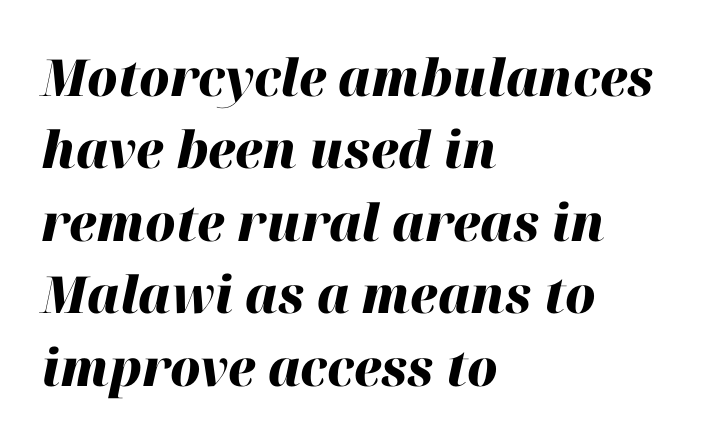
The gaps between neighbouring characters are ordinary and unremarkable. Quick note: interline space is typical. If you drew a ruler down the left edge, every line would touch it. The passage shown leans; its letterforms are oblique. A typesetter would call this proportional, since set widths differ per character. Underlining? Definitely not there.
